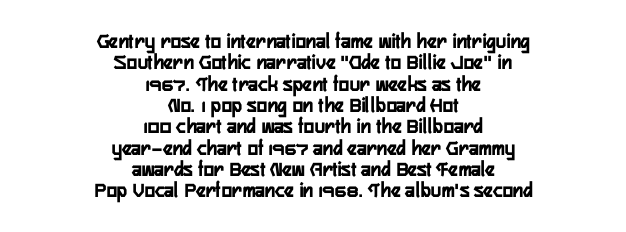
Q: Is the text bold? A: Yes.
Q: Is the text italic (slanted)? A: No, it is upright.
Q: Is the text underlined? A: No.
Q: How is the paragraph aligned? A: Centered.
Q: Is the spacing between letters normal or unusually wide? A: Normal.
Q: Is the spacing between lines tight, normal or loose? A: Tight.
